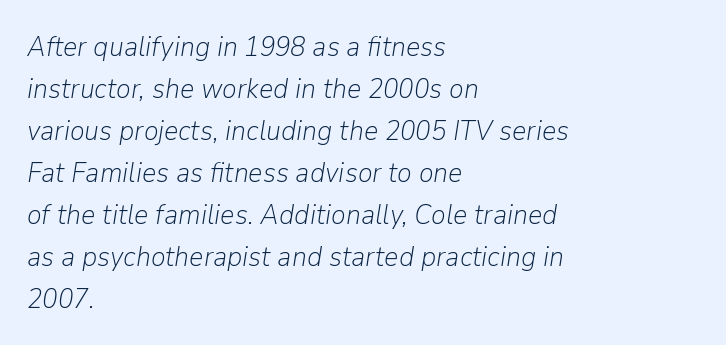
The face used here has a pronounced slope to its letters. The area under the type is left untouched. This sample is left-justified, so line endings fall wherever the words run out. The face used here is proportionally spaced, like ordinary book or web type. This sample uses plain, unmodified letter spacing. The space between consecutive lines is moderate.
